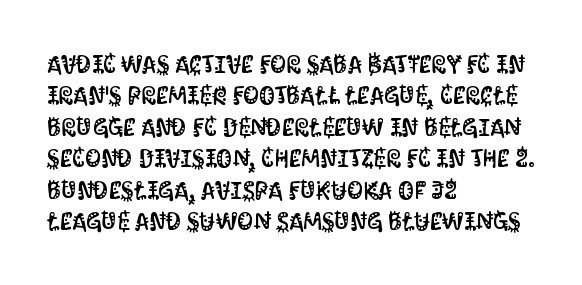
Q: Is the text italic (slanted)? A: No, it is upright.
Q: Is the text underlined? A: No.
Q: How is the paragraph aligned? A: Left-aligned.
Q: Is the spacing between letters normal or unusually wide? A: Normal.
Q: Is the spacing between lines tight, normal or loose? A: Normal.
